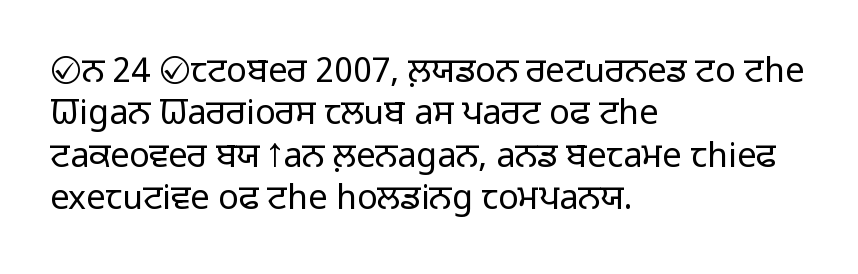
Type style note: lacks serifs. Posture: vertical. The face used here is proportionally spaced, like ordinary book or web type. The leading is moderate, giving the passage an even texture.
